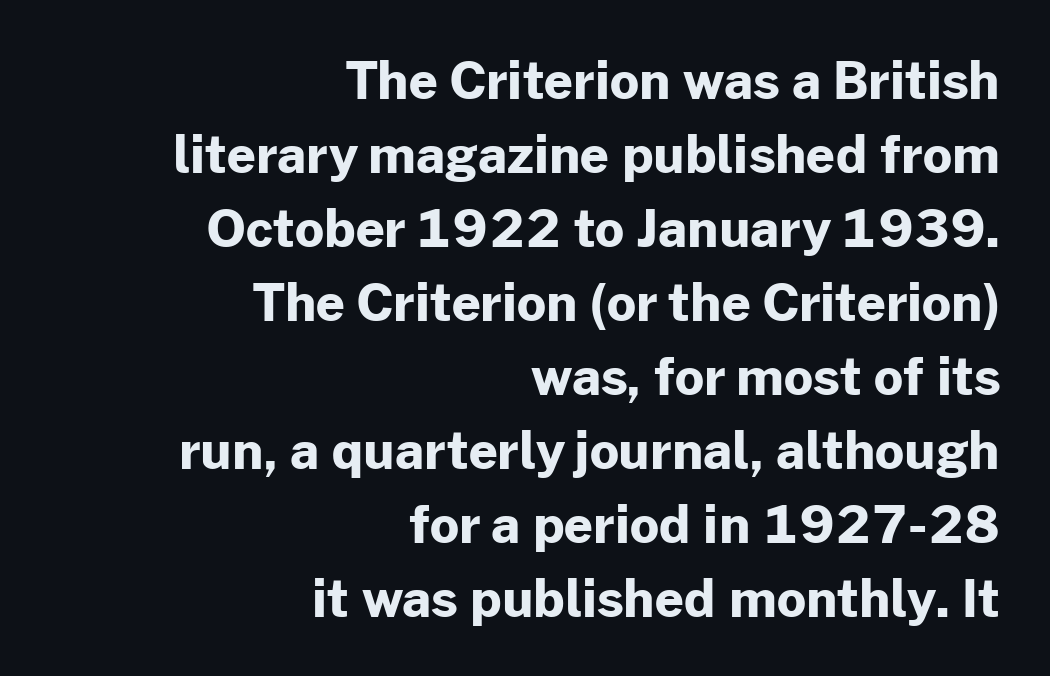
{"serif": "no", "italic": "no", "bold": "yes", "weight": "bold", "width": "normal", "stroke_contrast": "low", "x_height": "medium", "monospaced": "no", "underline": "no", "align": "right", "line_spacing": "normal", "line_spacing_ratio": 1.45, "letter_spacing": "normal", "letter_spacing_em": 0.0, "glyph_px": 51}
